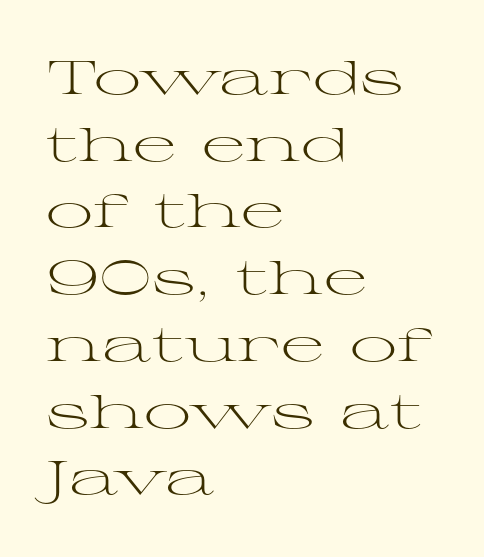
{"serif": "yes", "italic": "no", "bold": "no", "weight": "light", "width": "wide", "stroke_contrast": "medium", "x_height": "medium", "monospaced": "no", "underline": "no", "align": "left", "line_spacing": "normal", "line_spacing_ratio": 1.42, "letter_spacing": "normal", "letter_spacing_em": 0.0, "glyph_px": 47}
